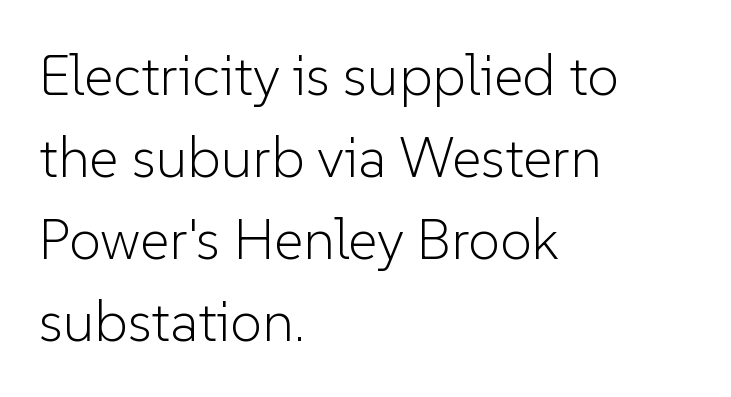
The image shows 57 px light sans-serif type, upright; set left-aligned, normal line spacing (1.44x), normal letter spacing, not underlined; low stroke contrast and a medium x-height.
